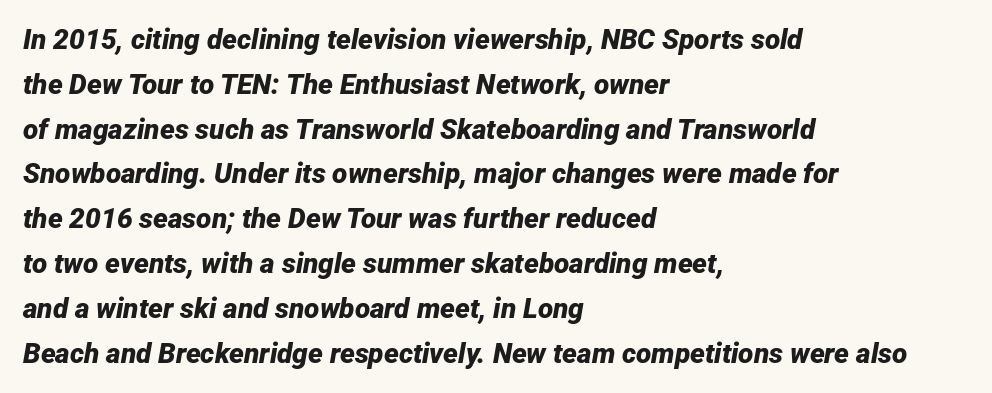
Q: Is the text bold? A: Yes.
Q: Is the text italic (slanted)? A: Yes, it leans right by about 12 degrees.
Q: Is the text underlined? A: No.
Q: How is the paragraph aligned? A: Left-aligned.
Q: Is the spacing between letters normal or unusually wide? A: Normal.
Q: Is the spacing between lines tight, normal or loose? A: Normal.
Q: Width (condensed, normal, or wide)? A: Normal.
Q: Stroke contrast? A: Low.
Q: x-height? A: Medium.
Q: Monospaced? A: No.
